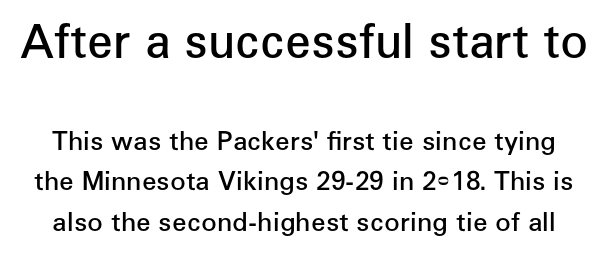
Of the two passages, the one on top uses the larger point size. The space directly below the letters is spotless. Does the leading feel generous? No, just average. The letters carry no serifs — their stems end cleanly without finishing strokes. A somewhat darkened texture: the type is semibold rather than bold. When letters stand straight like this, we call the style roman or upright.
